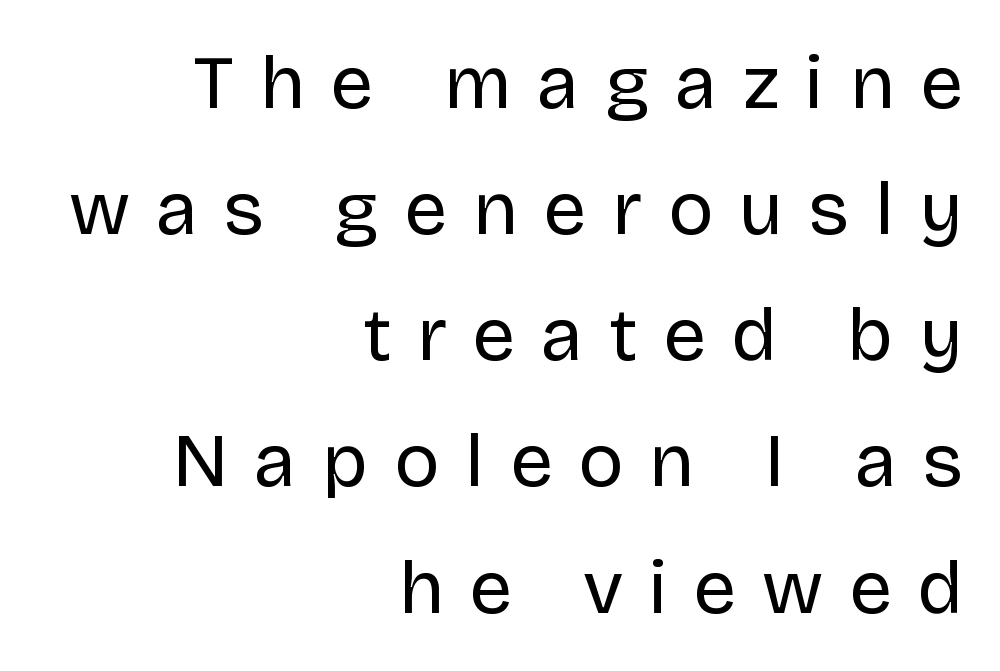
{"serif": "no", "italic": "no", "bold": "no", "weight": "regular", "width": "normal", "stroke_contrast": "low", "x_height": "large", "monospaced": "no", "underline": "no", "align": "right", "line_spacing": "normal", "line_spacing_ratio": 1.66, "letter_spacing": "wide", "letter_spacing_em": 0.34, "glyph_px": 76}
